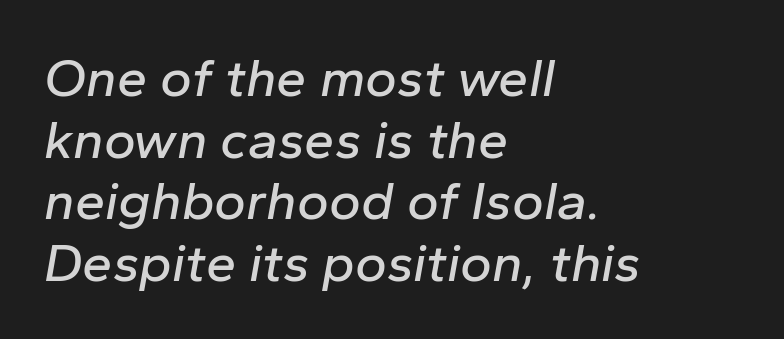
Q: Is the text italic (slanted)? A: Yes, it leans right by about 10 degrees.
Q: Is the text underlined? A: No.
Q: How is the paragraph aligned? A: Left-aligned.
Q: Is the spacing between letters normal or unusually wide? A: Normal.
Q: Is the spacing between lines tight, normal or loose? A: Tight.
Q: Width (condensed, normal, or wide)? A: Normal.
Q: Stroke contrast? A: Low.
Q: x-height? A: Medium.
Q: Monospaced? A: No.
